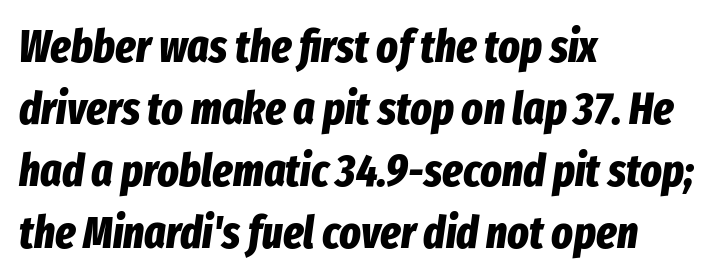
{"italic": "yes", "lean": "right", "slant_degrees": 8, "bold": "yes", "weight": "bold", "width": "condensed", "stroke_contrast": "low", "x_height": "medium", "monospaced": "no", "underline": "no", "align": "left", "line_spacing": "normal", "line_spacing_ratio": 1.38, "letter_spacing": "normal", "letter_spacing_em": 0.0, "glyph_px": 45}
